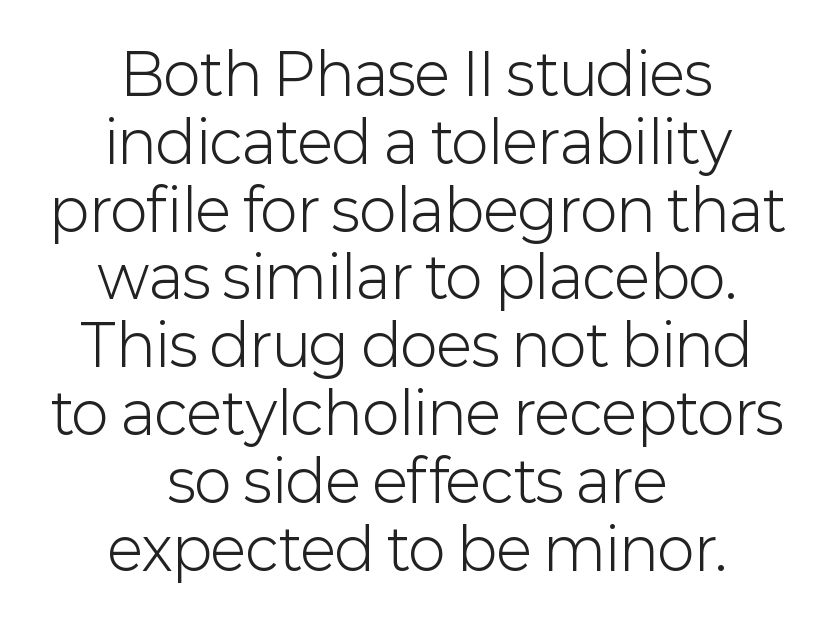
Q: Is the text bold? A: No.
Q: Is the text italic (slanted)? A: No, it is upright.
Q: Is the typeface a serif or a sans-serif typeface? A: Sans-serif.
Q: Is the text underlined? A: No.
Q: How is the paragraph aligned? A: Centered.
Q: Is the spacing between letters normal or unusually wide? A: Normal.
Q: Width (condensed, normal, or wide)? A: Normal.
Q: Stroke contrast? A: Low.
Q: x-height? A: Medium.
Q: Monospaced? A: No.
